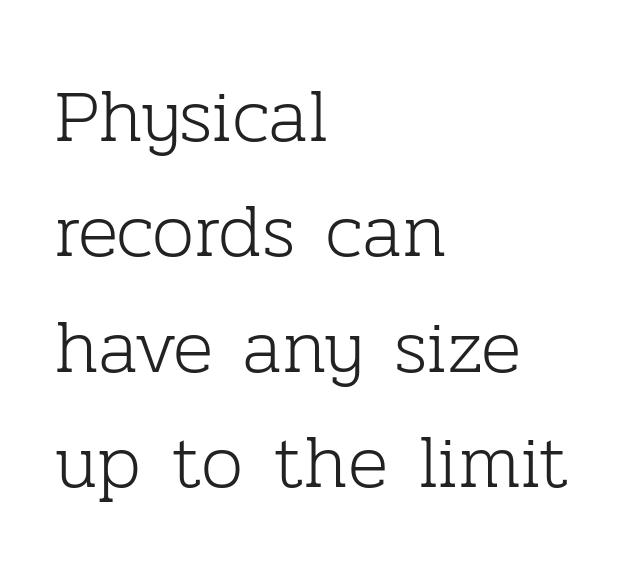
Words float on clear page, feet unadorned. Alignment: flush left. Is the type heavy? It reads as light-to-regular instead. Tracking here is standard; glyphs follow each other at the usual distance. To sum up the face: it has serifs. The space between consecutive lines is moderate.
